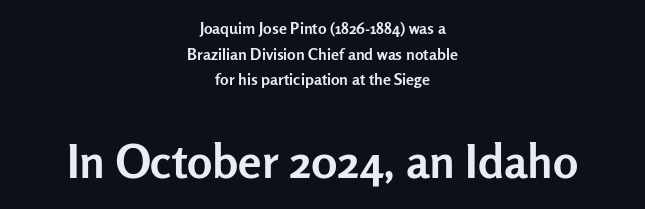
Each new line begins a customary step beneath the previous one. Note the varied advance widths — an 'i' is clearly narrower than an 'm'. There is no visible air inserted between adjacent glyphs. Reading top to bottom, the characters get bigger at the block break.
